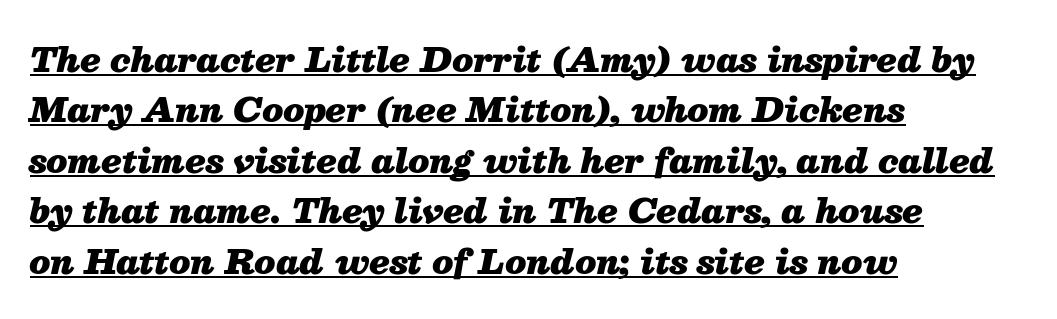
{"italic": "yes", "lean": "right", "slant_degrees": 13, "bold": "yes", "weight": "heavy", "width": "normal", "stroke_contrast": "medium", "x_height": "medium", "monospaced": "no", "underline": "yes", "align": "left", "line_spacing": "normal", "line_spacing_ratio": 1.53, "letter_spacing": "normal", "letter_spacing_em": 0.0, "glyph_px": 33}
